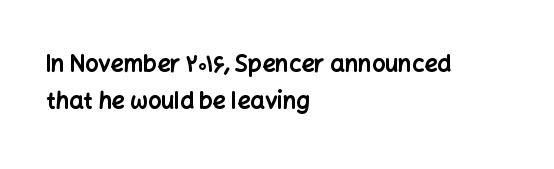
Q: Is the text bold? A: Yes.
Q: Is the text italic (slanted)? A: No, it is upright.
Q: Is the text underlined? A: No.
Q: How is the paragraph aligned? A: Left-aligned.
Q: Is the spacing between letters normal or unusually wide? A: Normal.
Q: Is the spacing between lines tight, normal or loose? A: Normal.
